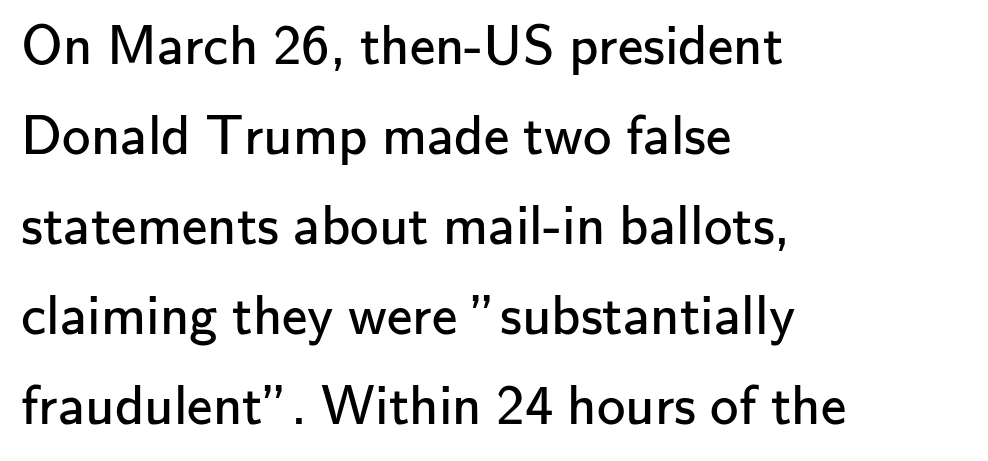
Tracking here is standard; glyphs follow each other at the usual distance. Horizontally, the lines are justified to the leading edge only. Every character sits straight up, as roman type does. A clean baseline with only descenders dipping below it. What kind of face is this? One without serifs — a sans. Weight: in the light-to-regular range.
